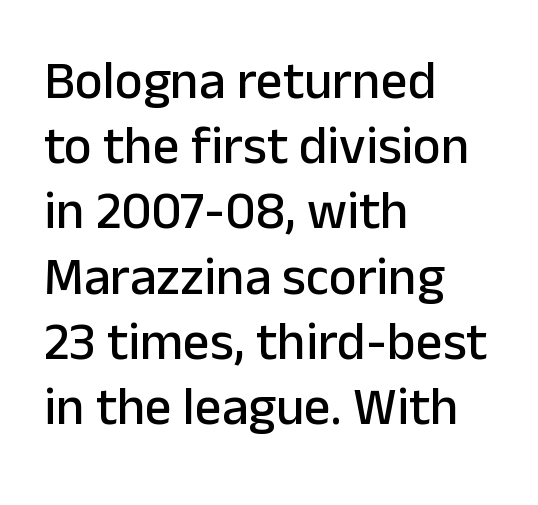
Each letter keeps its own natural width here, so spacing adapts to shape. Tall strokes in this sample are plumb rather than angled. Leftover space on each line is placed entirely after the last word. You can tell from the bare stems that sans-serif type was used. Check under the words: just untouched page. Honestly, the letter spacing is just normal — you wouldn't notice it.
